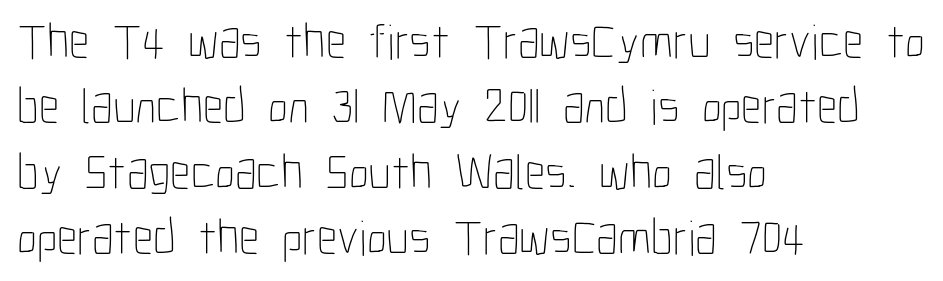
If you measured baseline to baseline, you'd find a middling distance. The baseline area is clear. Nothing heavy about these letters — not bold at all. What stands out about the letter spacing? Nothing — it is the standard amount. Line starts are locked; line ends wander.
